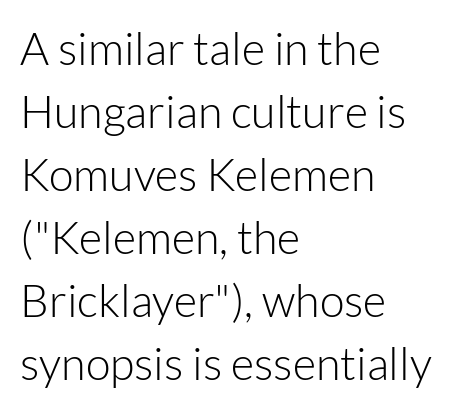
The image shows 45 px light sans-serif type, upright; set left-aligned, normal line spacing (1.4x), normal letter spacing, not underlined; low stroke contrast and a medium x-height.
